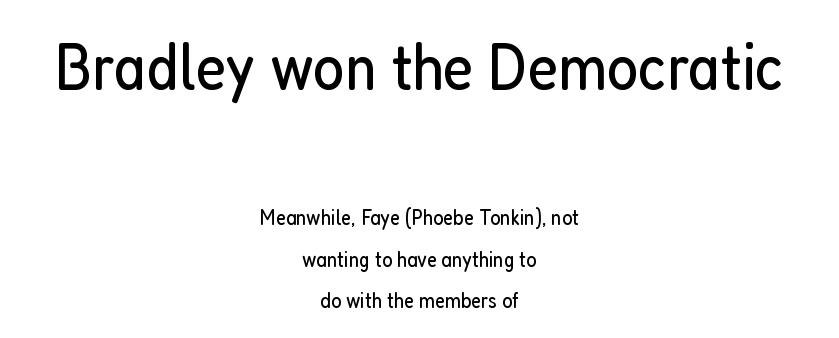
The image shows 67 px regular-weight, condensed sans-serif type, upright; set centered, line spacing 1.89x, normal letter spacing, not underlined; the first (top) block is 3.05x larger; low stroke contrast and a medium x-height.
